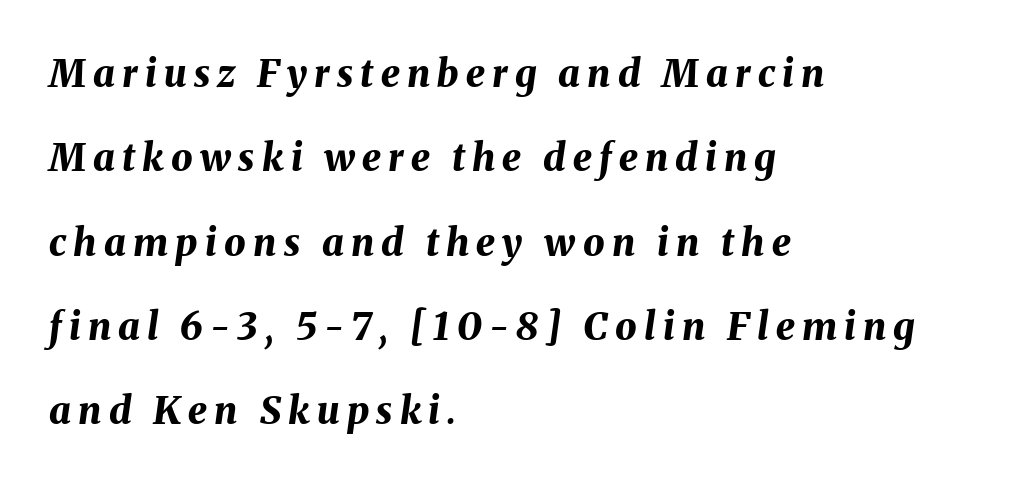
The image shows 38 px bold type, italic (leaning right); set left-aligned, loose line spacing (2.22x), not underlined; medium stroke contrast and a medium x-height.
